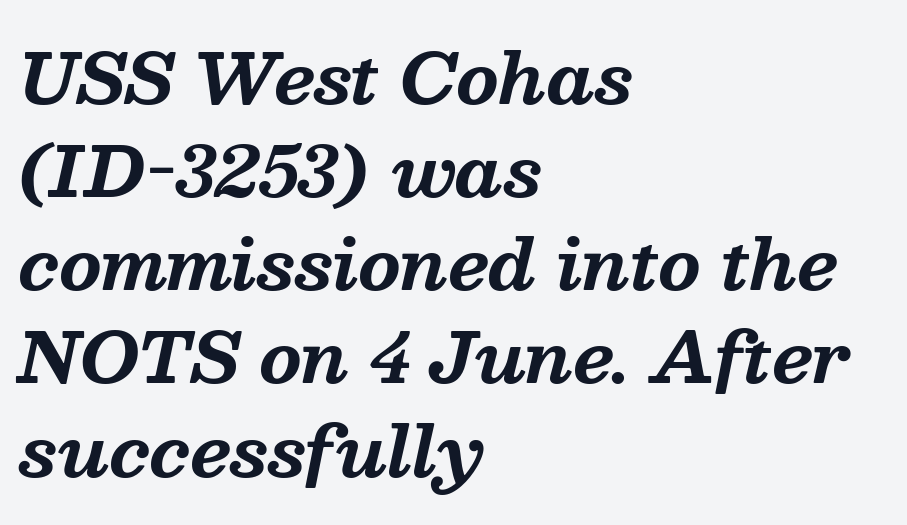
Would a proofreader flag this as italicized? Yes. No word sits above an underline. Nothing unusual about the tracking: characters are spaced as the font intends. Think of a printed novel: that variable character pitch is what you see here. Look at the bottom of the vertical strokes: they flare into serifs here.
